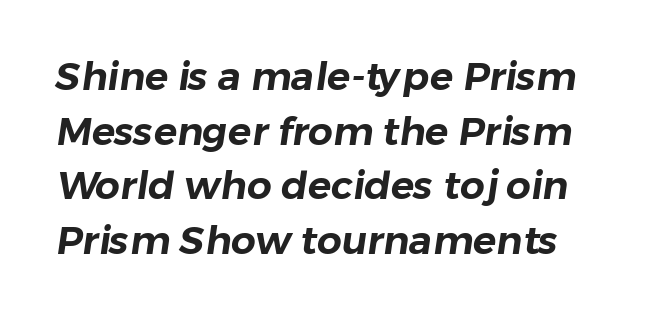
Classification — sans serif. A classic flush-left, rag-right setting is used for this passage. Honestly, the letter spacing is just normal — you wouldn't notice it. These lines are rendered in a variable-pitch font.
